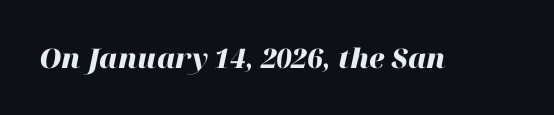
Bold? Absolutely — the strokes are thick and heavy. Rule under the text: the space is simply empty. Students, note that the glyphs here touch the page at normal intervals. You can tell it's italic because the verticals aren't actually vertical.
